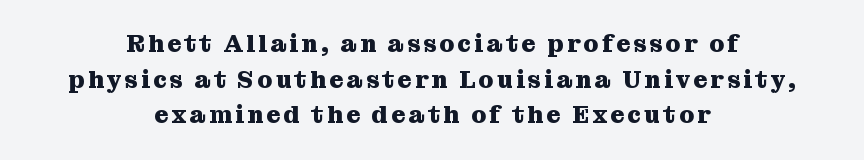
The image shows 24 px bold type, upright; set centered, normal line spacing (1.48x), not underlined.
